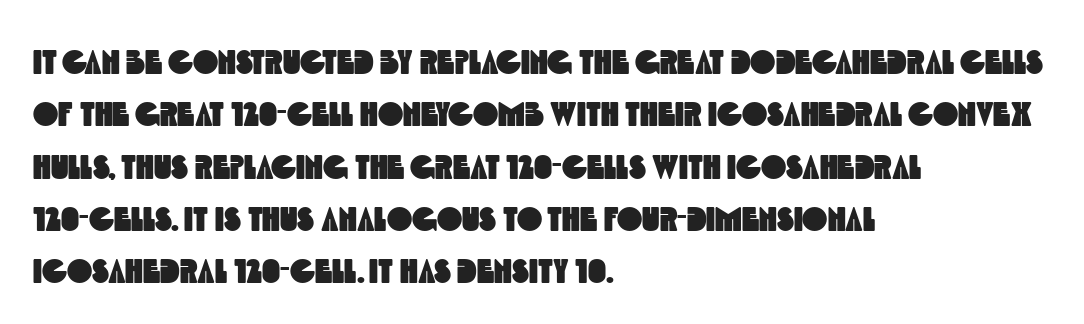
Is this a fixed-width face? No — the glyphs have proportional, varying widths. A typesetter would call this leading conventional body-copy spacing. Observe the absence of serifs on each vertical stroke in this sample. The area under the type is left untouched. The line texture is even and compact thanks to regular tracking.
